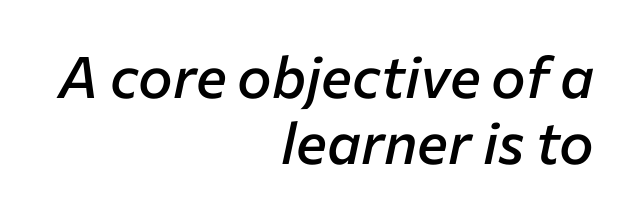
{"italic": "yes", "lean": "right", "slant_degrees": 12, "bold": "semi", "weight": "semibold", "width": "normal", "stroke_contrast": "low", "x_height": "medium", "monospaced": "no", "underline": "no", "align": "right", "line_spacing": "tight", "line_spacing_ratio": 1.13, "letter_spacing": "normal", "letter_spacing_em": 0.0, "glyph_px": 58}
